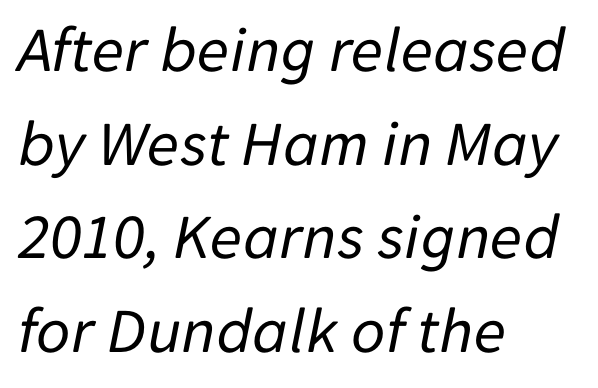
{"italic": "yes", "lean": "right", "slant_degrees": 11, "bold": "no", "weight": "regular", "width": "normal", "stroke_contrast": "low", "x_height": "medium", "monospaced": "no", "underline": "no", "align": "left", "line_spacing": "normal", "line_spacing_ratio": 1.42, "letter_spacing": "normal", "letter_spacing_em": 0.0, "glyph_px": 66}
